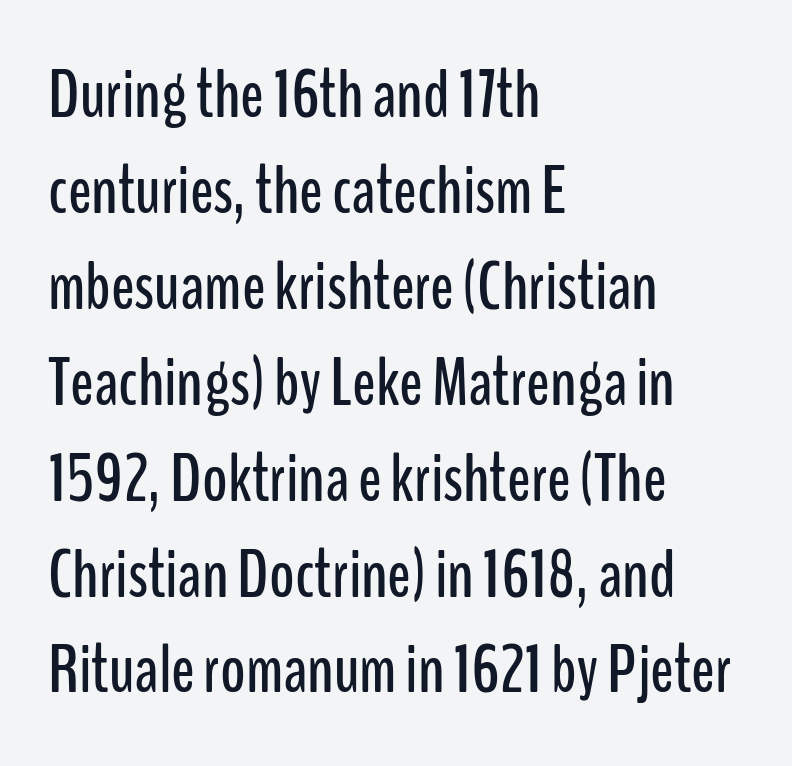
Between one letter and the next there's only the usual sliver of space. Quick note: not italic, upright. Only glyphs here, with clear space below each row. Do the characters align in a grid? No, the font is proportional. These lines stack with their left ends in a neat column.
